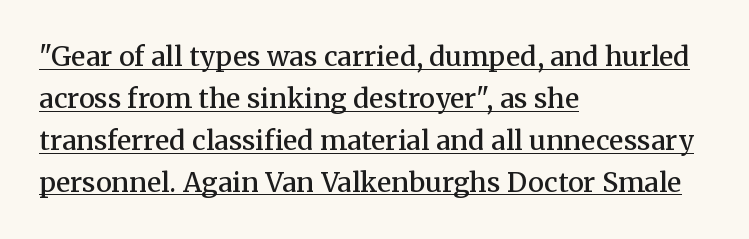
The image shows 27 px text type, upright; set left-aligned, normal line spacing (1.55x), normal letter spacing, underlined.
